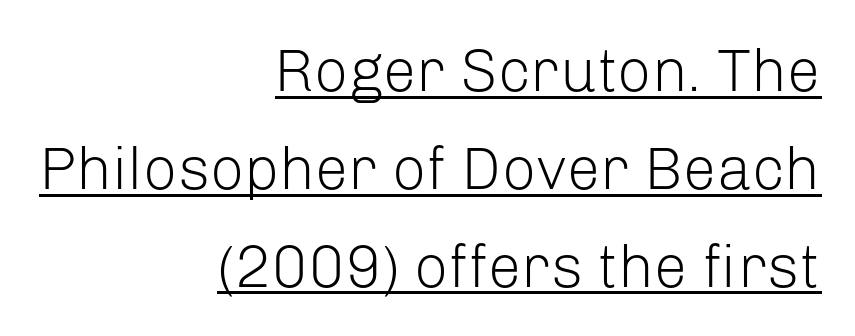
{"serif": "no", "italic": "no", "bold": "no", "weight": "light", "width": "normal", "stroke_contrast": "low", "x_height": "medium", "monospaced": "no", "underline": "yes", "align": "right", "line_spacing": "normal", "line_spacing_ratio": 1.63, "letter_spacing": "normal", "letter_spacing_em": 0.0, "glyph_px": 60}
